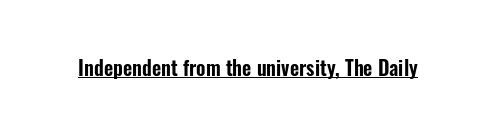
Q: Is the text italic (slanted)? A: No, it is upright.
Q: Is the text underlined? A: Yes.
Q: Is the spacing between letters normal or unusually wide? A: Normal.
